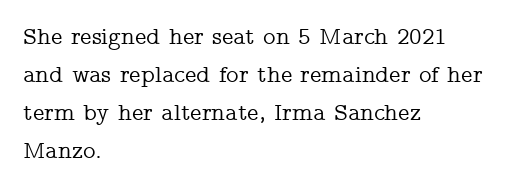
The specimen omits any rule beneath the text block's lines. Alignment: flush left. Italic? Not at all — the glyphs are vertical. The lines sit at an ordinary, default distance from one another. You could call the tracking neutral — neither tight nor loose.
